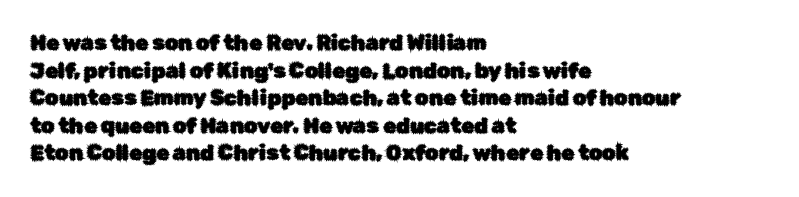
Q: Is the text italic (slanted)? A: No, it is upright.
Q: Is the text underlined? A: No.
Q: How is the paragraph aligned? A: Left-aligned.
Q: Is the spacing between letters normal or unusually wide? A: Normal.
Q: Is the spacing between lines tight, normal or loose? A: Normal.
